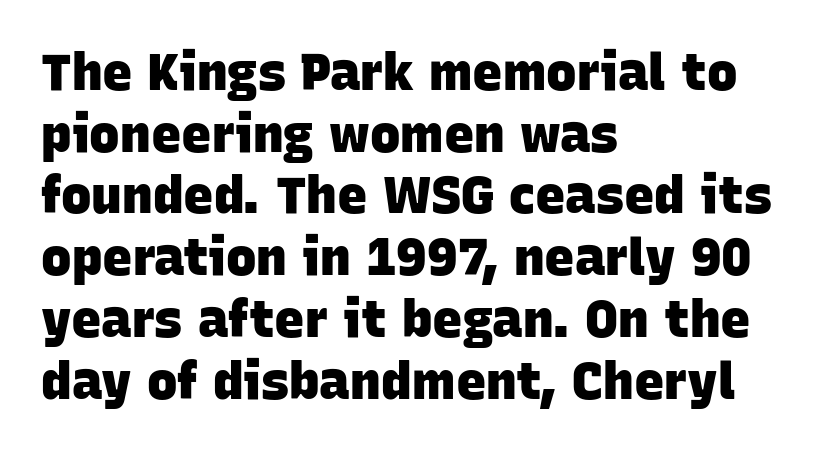
{"serif": "no", "bold": "yes", "weight": "heavy", "width": "normal", "stroke_contrast": "low", "x_height": "large", "monospaced": "no", "underline": "no", "align": "left", "line_spacing_ratio": 1.21, "letter_spacing": "normal", "letter_spacing_em": 0.0, "glyph_px": 51}
